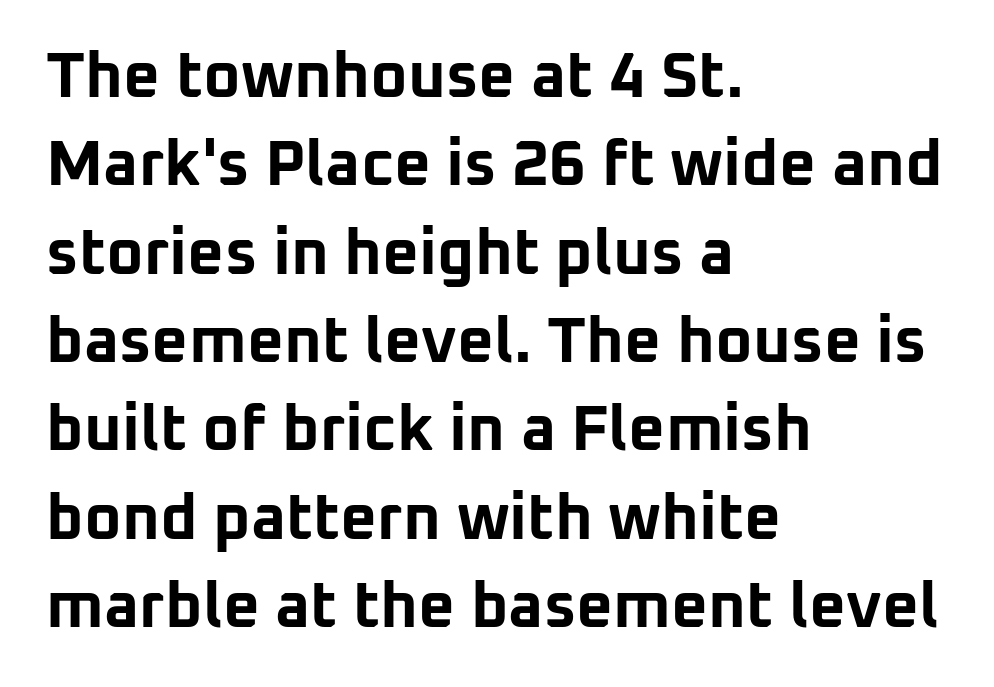
{"serif": "no", "italic": "no", "bold": "yes", "weight": "bold", "width": "normal", "stroke_contrast": "low", "x_height": "medium", "monospaced": "no", "underline": "no", "align": "left", "line_spacing": "normal", "line_spacing_ratio": 1.38, "letter_spacing": "normal", "letter_spacing_em": 0.0, "glyph_px": 64}
